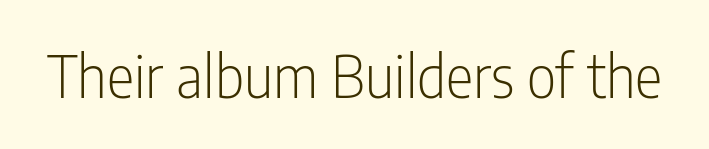
Lines of text with bare space underneath. Look at the tracking — it's just the regular setting, nothing added. Letters have the restrained weight of plain body copy at most. This rendering employs a face without finishing strokes, i.e., a sans-serif. These lines were composed using upright roman letters.
